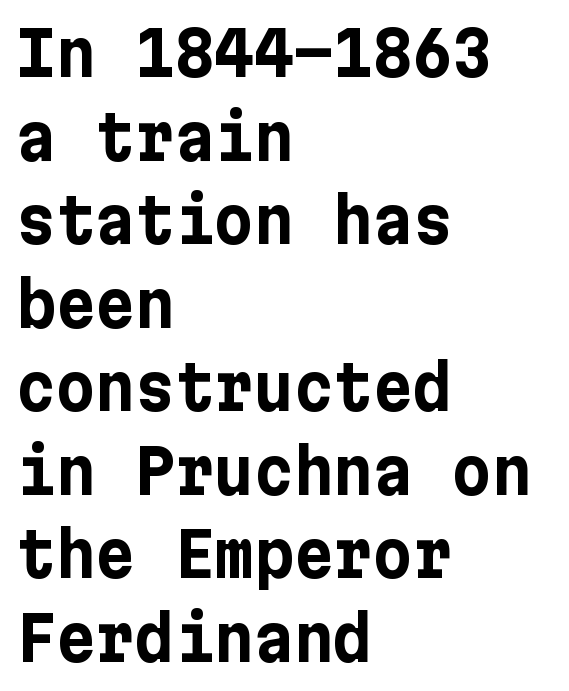
Q: Is the text bold? A: Yes.
Q: Is the text italic (slanted)? A: No, it is upright.
Q: Is the typeface a serif or a sans-serif typeface? A: Sans-serif.
Q: Is the text underlined? A: No.
Q: How is the paragraph aligned? A: Left-aligned.
Q: Is the spacing between letters normal or unusually wide? A: Normal.
Q: Is the spacing between lines tight, normal or loose? A: Normal.
Q: Width (condensed, normal, or wide)? A: Normal.
Q: Stroke contrast? A: Low.
Q: x-height? A: Medium.
